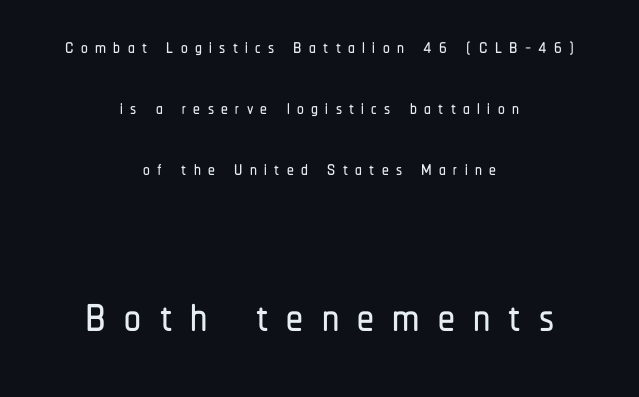
A centered setting, common on invitations and titles, is used for this passage. Varying glyph widths throughout — classic text-font behaviour. If you measured baseline to baseline, you'd find a long distance. The glyphs in this specimen are sans serif. Reading top to bottom, the characters get bigger at the block break.
